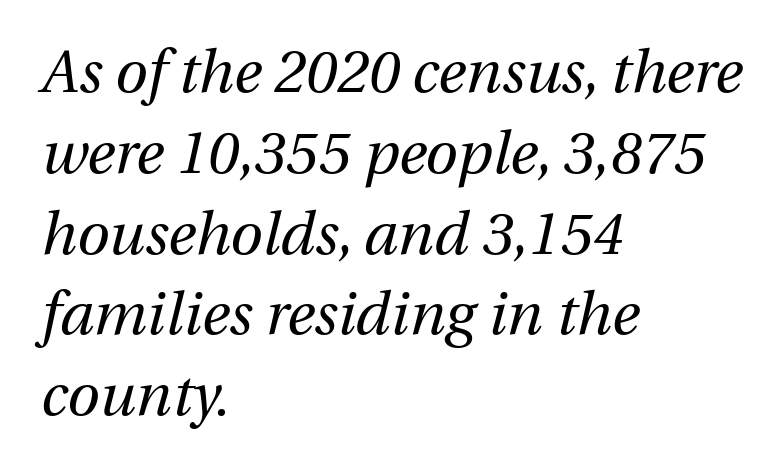
Q: Is the text bold? A: No.
Q: Is the text italic (slanted)? A: Yes, it leans right by about 12 degrees.
Q: Is the text underlined? A: No.
Q: How is the paragraph aligned? A: Left-aligned.
Q: Is the spacing between letters normal or unusually wide? A: Normal.
Q: Is the spacing between lines tight, normal or loose? A: Normal.
Q: Width (condensed, normal, or wide)? A: Normal.
Q: Stroke contrast? A: Medium.
Q: x-height? A: Medium.
Q: Monospaced? A: No.
